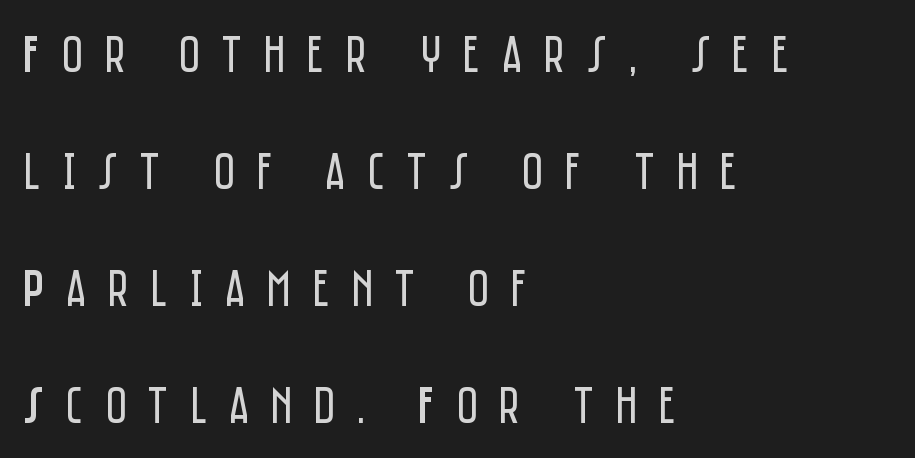
The paragraph shown leans on its left margin. Think standard paragraph weight, or any step lighter than that. A clean baseline with only descenders dipping below it. These lines have a slow, spaced-out rhythm from letter to letter. Varying glyph widths throughout — classic text-font behaviour. Honestly, the rows look like they've been pulled way apart.
